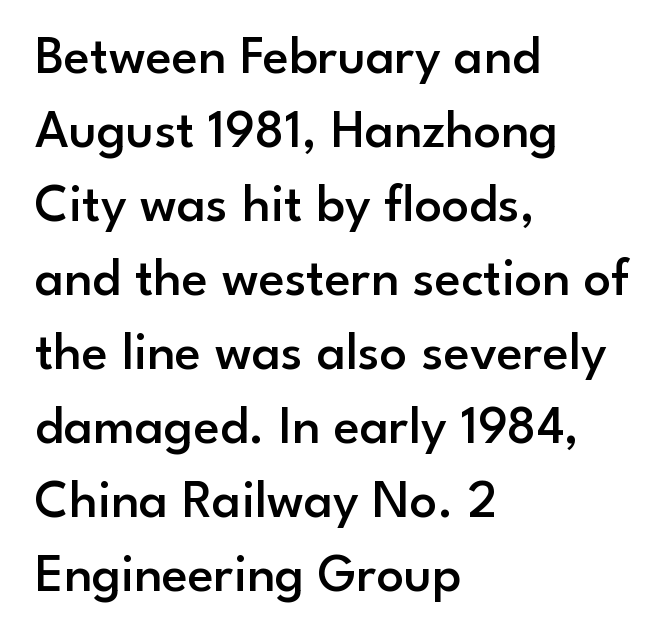
The image shows 54 px semibold sans-serif type, upright; set left-aligned, normal line spacing (1.37x), normal letter spacing, not underlined; low stroke contrast and a small x-height.
